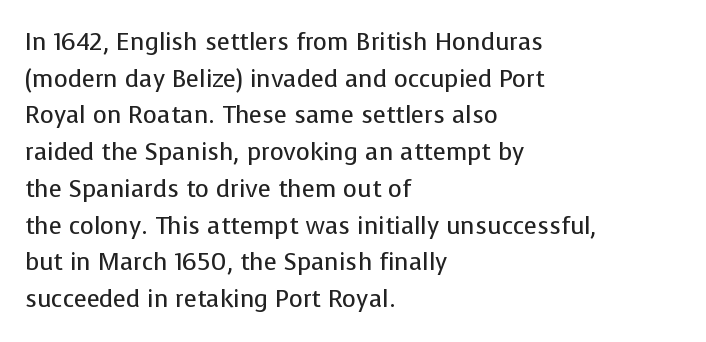
Standard letterfit; no display-style spreading of the glyphs. No chunkiness to these letters — they're not bold. This is roman type, the default non-slanted kind. Does the copy run flush right? No — it runs flush left.
